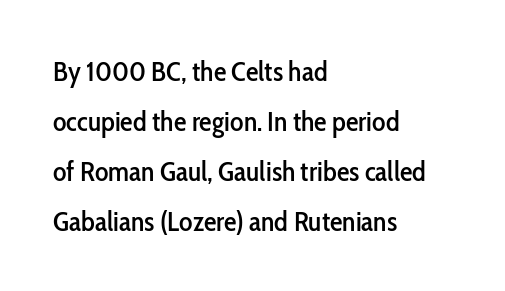
{"serif": "no", "italic": "no", "width": "condensed", "stroke_contrast": "low", "x_height": "medium", "monospaced": "no", "underline": "no", "align": "left", "line_spacing_ratio": 1.78, "letter_spacing": "normal", "letter_spacing_em": 0.0, "glyph_px": 28}
